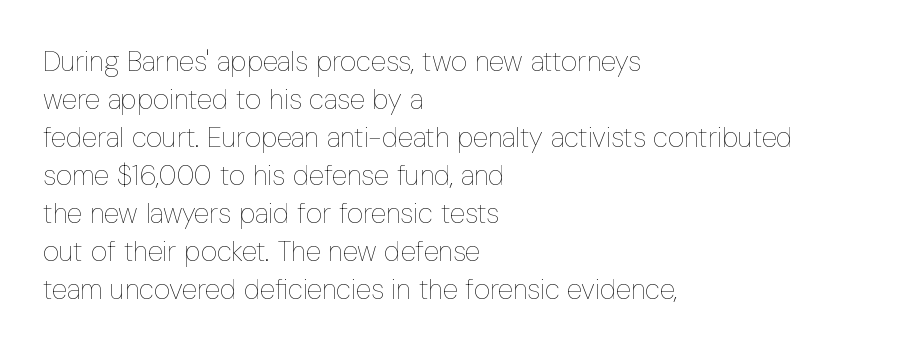
{"italic": "no", "bold": "no", "weight": "thin", "width": "condensed", "stroke_contrast": "low", "x_height": "medium", "monospaced": "no", "underline": "no", "align": "left", "line_spacing": "normal", "line_spacing_ratio": 1.36, "letter_spacing": "normal", "letter_spacing_em": 0.0, "glyph_px": 28}
